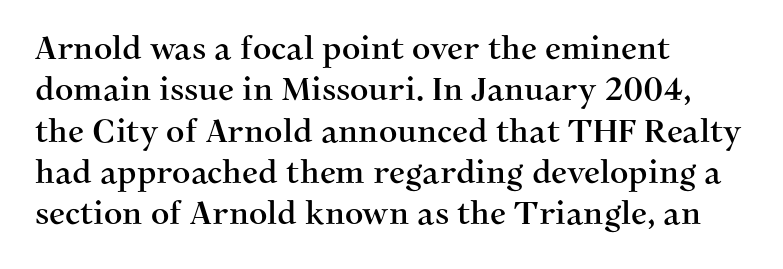
The image shows 32 px serif type, upright; set left-aligned, normal line spacing (1.29x), normal letter spacing, not underlined; medium stroke contrast and a medium x-height.
